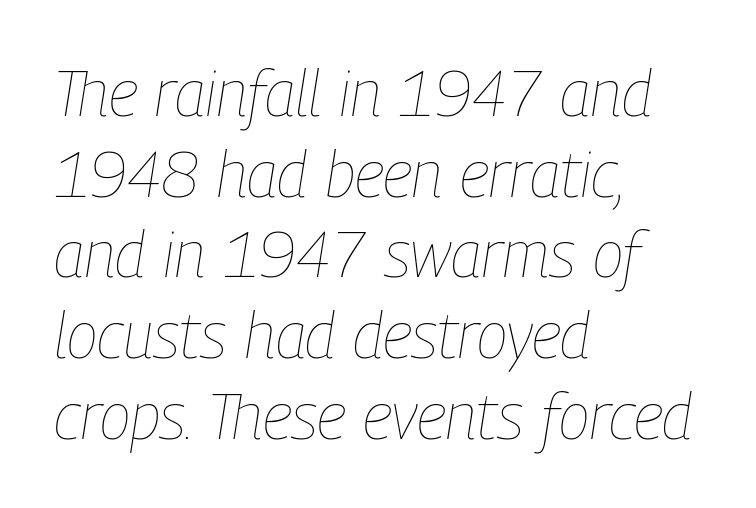
Q: Is the text bold? A: No.
Q: Is the text italic (slanted)? A: Yes, it leans right by about 9 degrees.
Q: Is the text underlined? A: No.
Q: How is the paragraph aligned? A: Left-aligned.
Q: Is the spacing between letters normal or unusually wide? A: Normal.
Q: Is the spacing between lines tight, normal or loose? A: Normal.
Q: Width (condensed, normal, or wide)? A: Condensed.
Q: Stroke contrast? A: Low.
Q: x-height? A: Medium.
Q: Monospaced? A: No.
